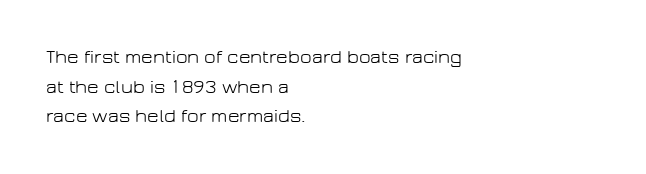
Compared with a typical body face, this is equally light or lighter still. The line texture is even and compact thanks to regular tracking. The space directly below the letters is spotless. Nope, not italic — everything's standing straight.
